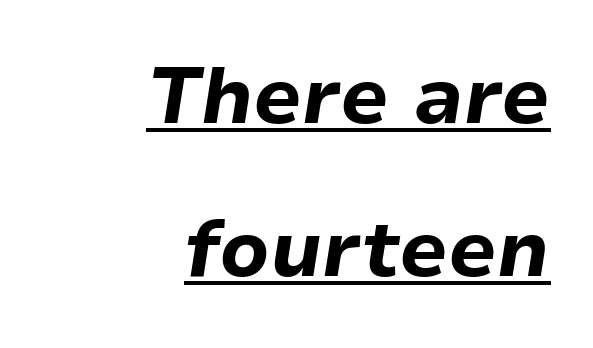
{"italic": "yes", "lean": "right", "slant_degrees": 9, "bold": "yes", "weight": "bold", "width": "normal", "stroke_contrast": "low", "x_height": "medium", "monospaced": "no", "underline": "yes", "align": "right", "line_spacing": "loose", "line_spacing_ratio": 1.94, "letter_spacing": "normal", "letter_spacing_em": 0.0, "glyph_px": 79}
